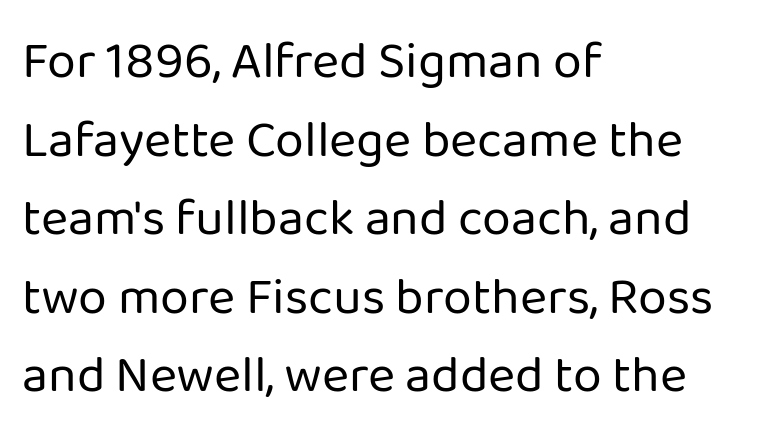
Q: Is the text bold? A: No.
Q: Is the text italic (slanted)? A: No, it is upright.
Q: Is the typeface a serif or a sans-serif typeface? A: Sans-serif.
Q: Is the text underlined? A: No.
Q: How is the paragraph aligned? A: Left-aligned.
Q: Is the spacing between letters normal or unusually wide? A: Normal.
Q: Is the spacing between lines tight, normal or loose? A: Normal.
Q: Width (condensed, normal, or wide)? A: Normal.
Q: Stroke contrast? A: Low.
Q: x-height? A: Medium.
Q: Monospaced? A: No.
